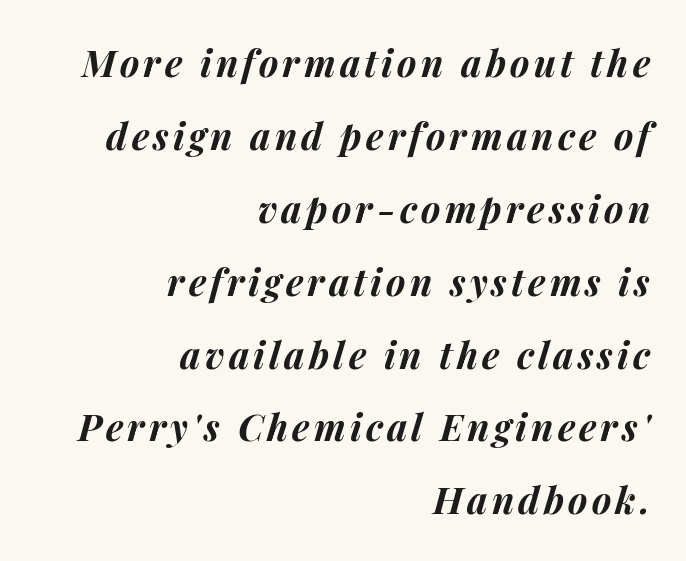
Each new line begins a long way beneath the previous one. The sample has been set heavy, in full bold. A flush-right, rag-left setting is used for this passage. The face used here has a pronounced slope to its letters. The space directly below the letters is spotless. Think of a printed novel: that variable character pitch is what you see here.
